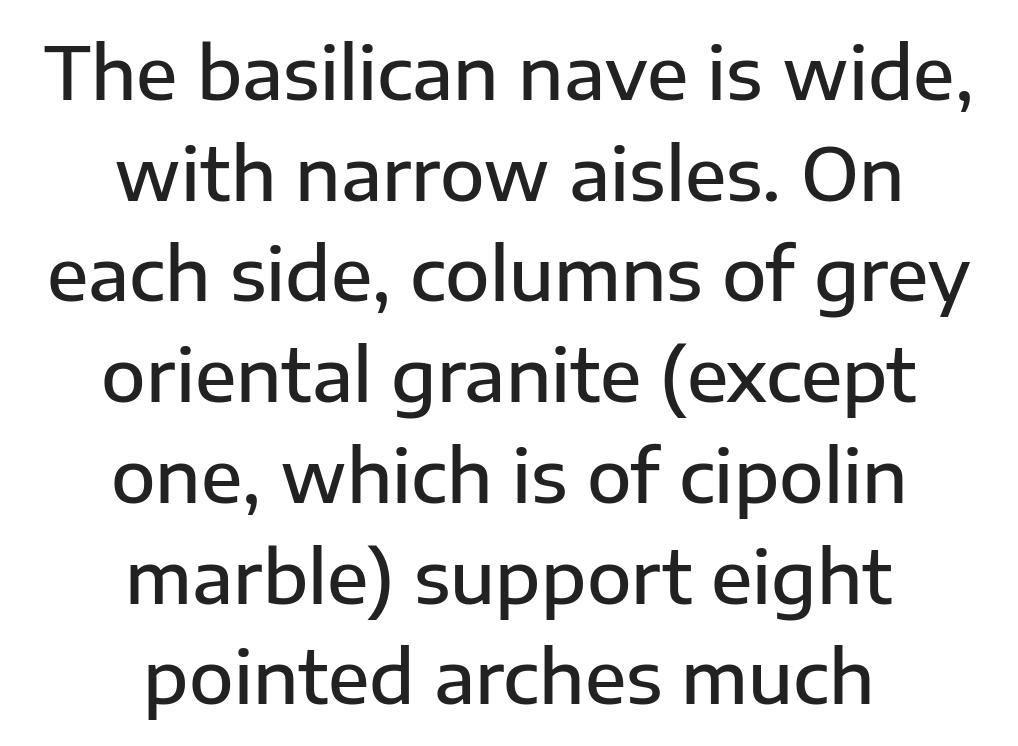
{"serif": "no", "italic": "no", "bold": "semi", "weight": "semibold", "width": "normal", "stroke_contrast": "low", "x_height": "medium", "monospaced": "no", "underline": "no", "align": "center", "line_spacing": "normal", "line_spacing_ratio": 1.38, "letter_spacing": "normal", "letter_spacing_em": 0.0, "glyph_px": 73}
